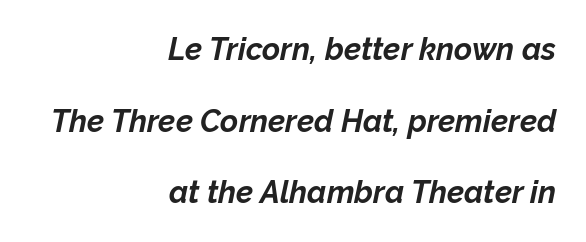
{"italic": "yes", "lean": "right", "slant_degrees": 12, "bold": "yes", "weight": "bold", "width": "normal", "stroke_contrast": "low", "x_height": "medium", "monospaced": "no", "underline": "no", "align": "right", "line_spacing": "loose", "line_spacing_ratio": 2.31, "letter_spacing": "normal", "letter_spacing_em": 0.0, "glyph_px": 31}
